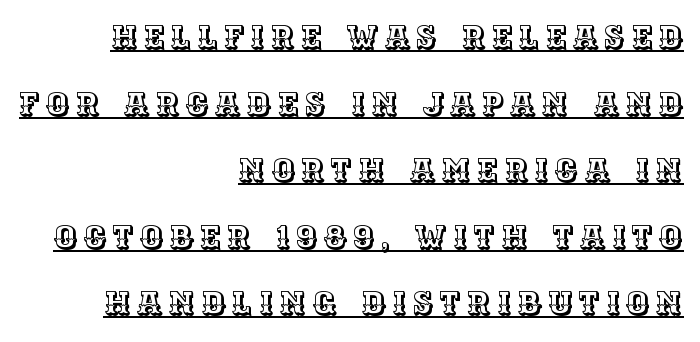
{"italic": "no", "width": "normal", "x_height": "large", "monospaced": "no", "underline": "yes", "align": "right", "line_spacing": "loose", "line_spacing_ratio": 2.08, "glyph_px": 32}
